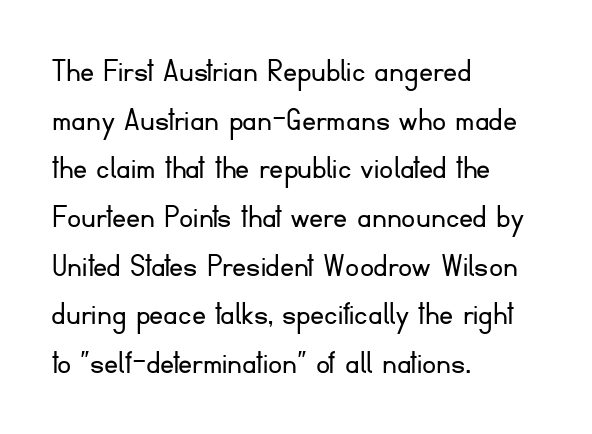
Q: Is the text bold? A: No.
Q: Is the text italic (slanted)? A: No, it is upright.
Q: Is the typeface a serif or a sans-serif typeface? A: Sans-serif.
Q: Is the text underlined? A: No.
Q: How is the paragraph aligned? A: Left-aligned.
Q: Is the spacing between letters normal or unusually wide? A: Normal.
Q: Is the spacing between lines tight, normal or loose? A: Normal.
Q: Width (condensed, normal, or wide)? A: Normal.
Q: Stroke contrast? A: Low.
Q: x-height? A: Small.
Q: Monospaced? A: No.
